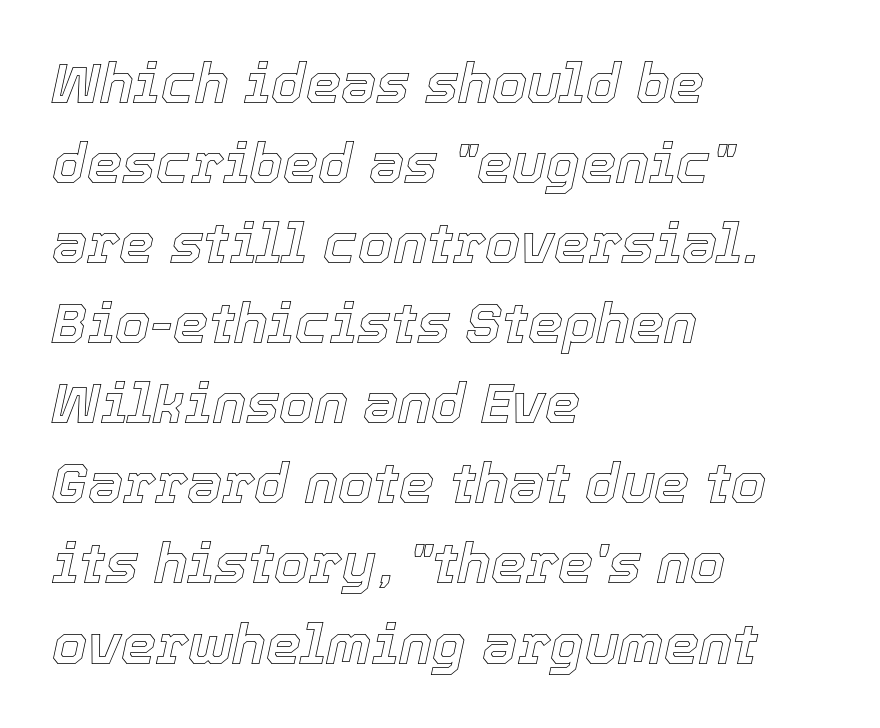
{"italic": "yes", "lean": "right", "slant_degrees": 12, "width": "normal", "x_height": "medium", "monospaced": "no", "underline": "no", "align": "left", "line_spacing": "normal", "line_spacing_ratio": 1.43, "letter_spacing": "normal", "letter_spacing_em": 0.0, "glyph_px": 56}
